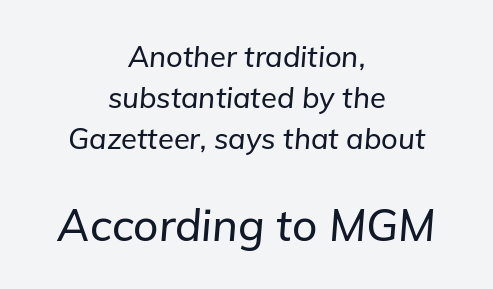
{"italic": "yes", "lean": "right", "slant_degrees": 5, "width": "normal", "stroke_contrast": "low", "x_height": "medium", "monospaced": "no", "underline": "no", "align": "center", "line_spacing": "normal", "line_spacing_ratio": 1.42, "letter_spacing": "normal", "letter_spacing_em": 0.0, "larger_block": "second", "size_ratio": 1.52, "glyph_px": 44}
